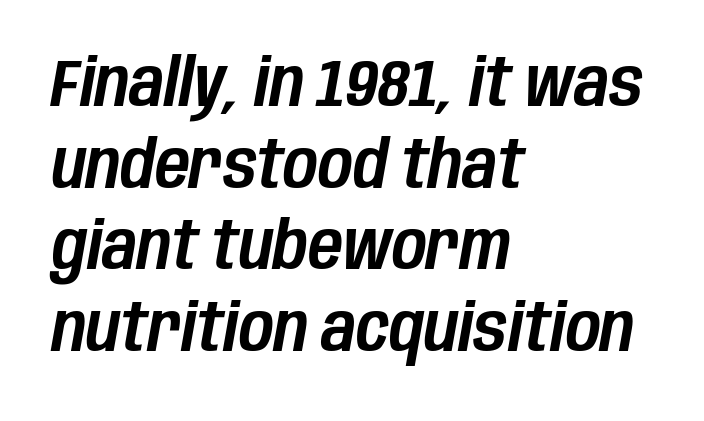
The image shows 67 px condensed type, italic (leaning right); set left-aligned, line spacing 1.22x, normal letter spacing, not underlined; low stroke contrast and a large x-height.
